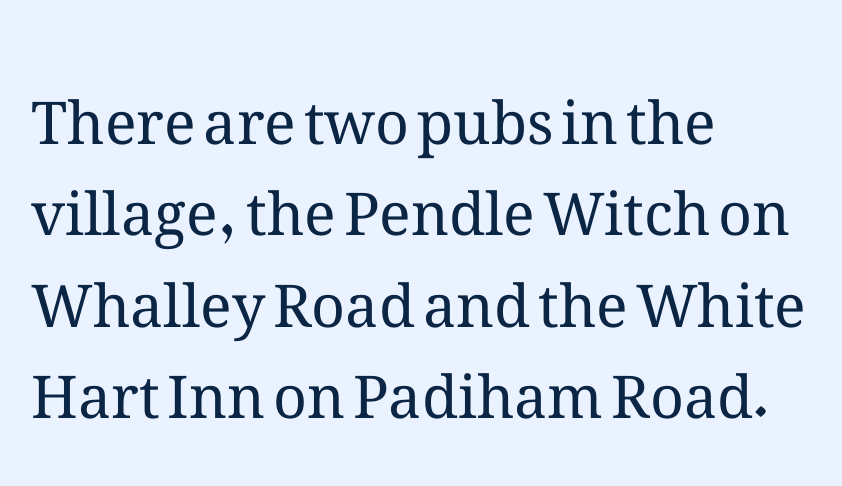
Q: Is the text bold? A: No.
Q: Is the text italic (slanted)? A: No, it is upright.
Q: Is the text underlined? A: No.
Q: How is the paragraph aligned? A: Left-aligned.
Q: Is the spacing between letters normal or unusually wide? A: Normal.
Q: Is the spacing between lines tight, normal or loose? A: Normal.
Q: Width (condensed, normal, or wide)? A: Normal.
Q: Stroke contrast? A: Medium.
Q: x-height? A: Medium.
Q: Monospaced? A: No.
